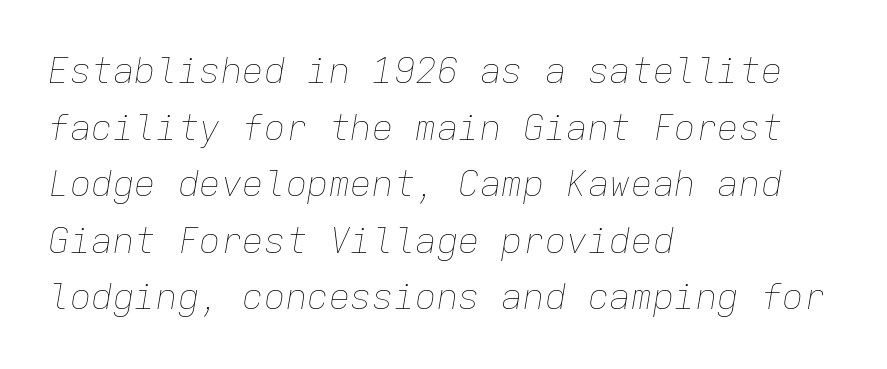
Q: Is the text bold? A: No.
Q: Is the text italic (slanted)? A: Yes, it leans right by about 9 degrees.
Q: Is the text underlined? A: No.
Q: How is the paragraph aligned? A: Left-aligned.
Q: Is the spacing between letters normal or unusually wide? A: Normal.
Q: Is the spacing between lines tight, normal or loose? A: Normal.
Q: Width (condensed, normal, or wide)? A: Normal.
Q: Stroke contrast? A: Low.
Q: x-height? A: Medium.
Q: Monospaced? A: Yes.
